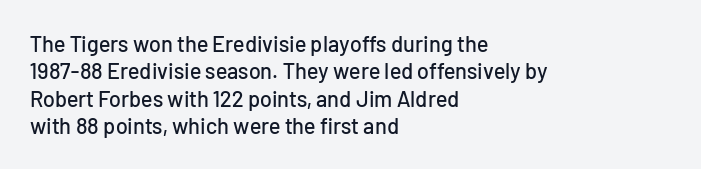
{"italic": "no", "underline": "no", "align": "left", "line_spacing_ratio": 1.24, "letter_spacing": "normal", "letter_spacing_em": 0.0, "glyph_px": 22}
